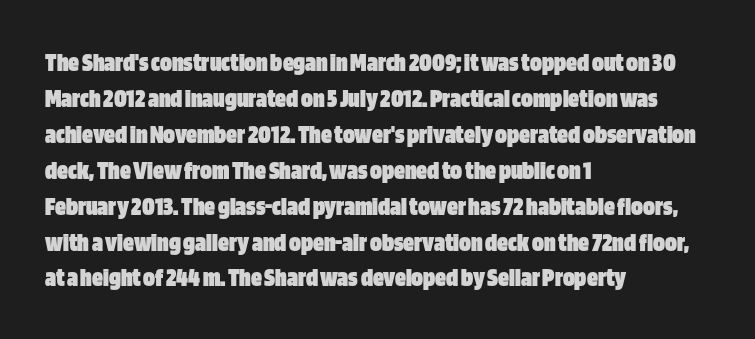
Q: Is the text bold? A: Yes.
Q: Is the text italic (slanted)? A: No, it is upright.
Q: Is the text underlined? A: No.
Q: How is the paragraph aligned? A: Left-aligned.
Q: Is the spacing between letters normal or unusually wide? A: Normal.
Q: Is the spacing between lines tight, normal or loose? A: Normal.
